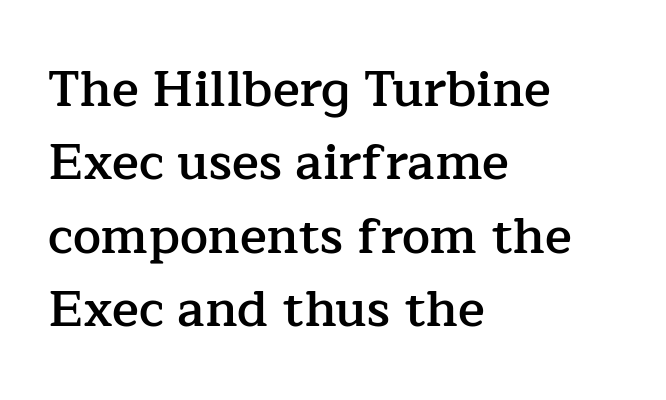
The image shows 50 px semibold serif type, upright; set left-aligned, normal line spacing (1.47x), normal letter spacing, not underlined; low stroke contrast and a medium x-height.
